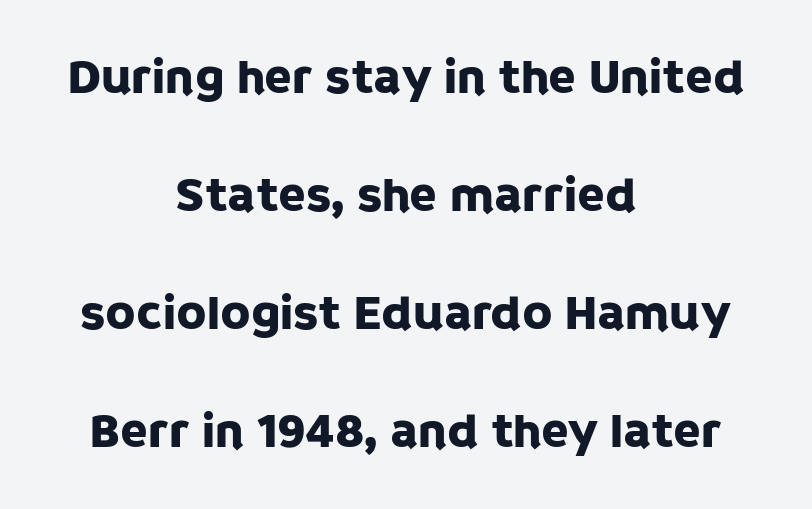
The image shows 50 px sans-serif type, upright; set centered, loose line spacing (2.36x), normal letter spacing, not underlined; low stroke contrast and a large x-height.
